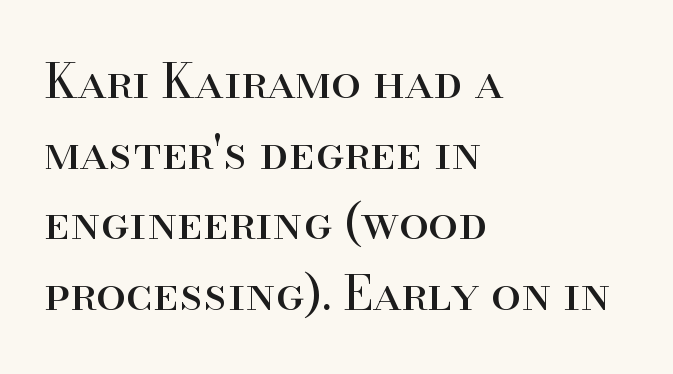
Stroke thickness stays within the range of a standard reading face or lighter. Posture: upright roman. Honestly, the row spacing looks completely unremarkable. Descenders hang freely into open space. Tracking here is standard; glyphs follow each other at the usual distance.
